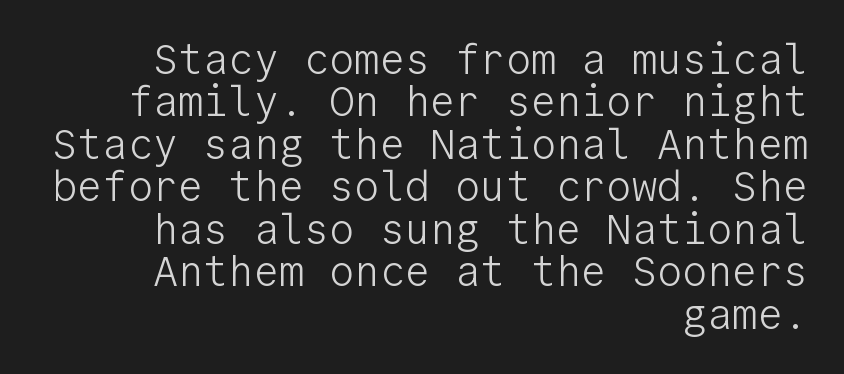
{"serif": "no", "italic": "no", "bold": "no", "weight": "light", "width": "normal", "stroke_contrast": "low", "x_height": "medium", "monospaced": "yes", "underline": "no", "align": "right", "line_spacing": "tight", "line_spacing_ratio": 1.01, "letter_spacing": "normal", "letter_spacing_em": 0.0, "glyph_px": 42}
